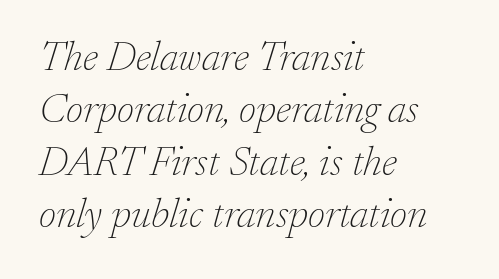
Q: Is the text bold? A: No.
Q: Is the text italic (slanted)? A: Yes, it leans right by about 17 degrees.
Q: Is the typeface a serif or a sans-serif typeface? A: Serif.
Q: Is the text underlined? A: No.
Q: How is the paragraph aligned? A: Left-aligned.
Q: Is the spacing between letters normal or unusually wide? A: Normal.
Q: Is the spacing between lines tight, normal or loose? A: Normal.
Q: Width (condensed, normal, or wide)? A: Normal.
Q: Stroke contrast? A: Low.
Q: x-height? A: Small.
Q: Monospaced? A: No.
